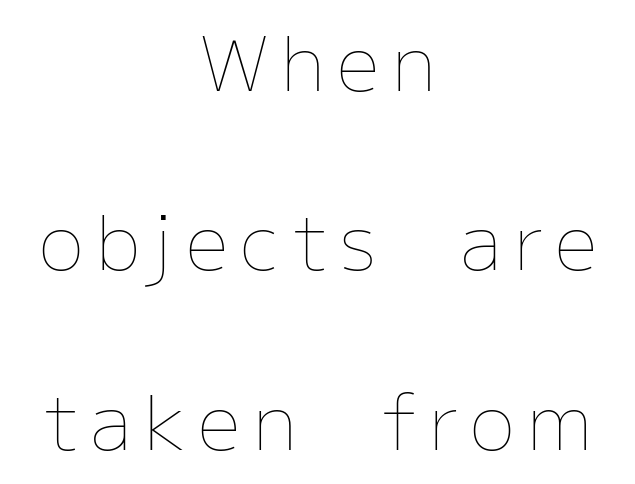
Q: Is the text bold? A: No.
Q: Is the text italic (slanted)? A: No, it is upright.
Q: Is the text underlined? A: No.
Q: How is the paragraph aligned? A: Centered.
Q: Is the spacing between lines tight, normal or loose? A: Loose.
Q: Width (condensed, normal, or wide)? A: Normal.
Q: Stroke contrast? A: Low.
Q: x-height? A: Medium.
Q: Monospaced? A: No.
